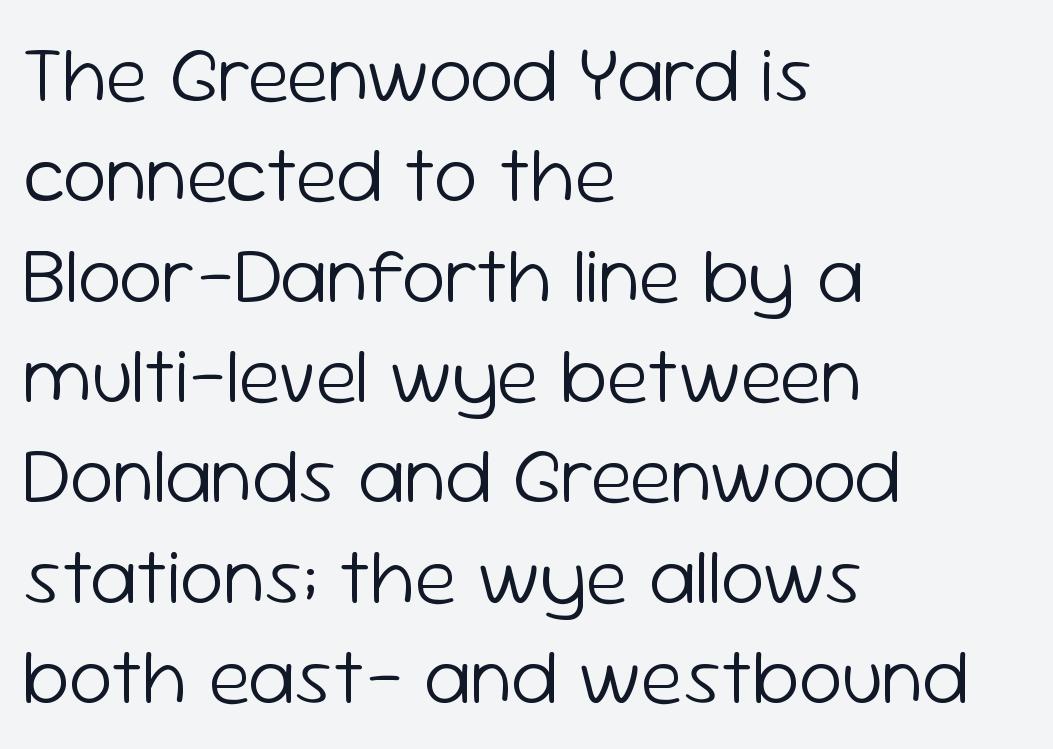
Q: Is the text bold? A: No.
Q: Is the text italic (slanted)? A: No, it is upright.
Q: Is the typeface a serif or a sans-serif typeface? A: Sans-serif.
Q: Is the text underlined? A: No.
Q: How is the paragraph aligned? A: Left-aligned.
Q: Is the spacing between letters normal or unusually wide? A: Normal.
Q: Is the spacing between lines tight, normal or loose? A: Normal.
Q: Width (condensed, normal, or wide)? A: Normal.
Q: Stroke contrast? A: Low.
Q: x-height? A: Medium.
Q: Monospaced? A: No.
